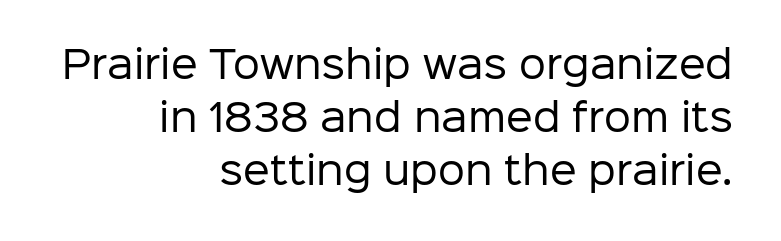
{"serif": "no", "italic": "no", "bold": "no", "weight": "regular", "width": "normal", "stroke_contrast": "low", "x_height": "medium", "monospaced": "no", "underline": "no", "align": "right", "line_spacing": "normal", "line_spacing_ratio": 1.39, "letter_spacing": "normal", "letter_spacing_em": 0.0, "glyph_px": 38}
